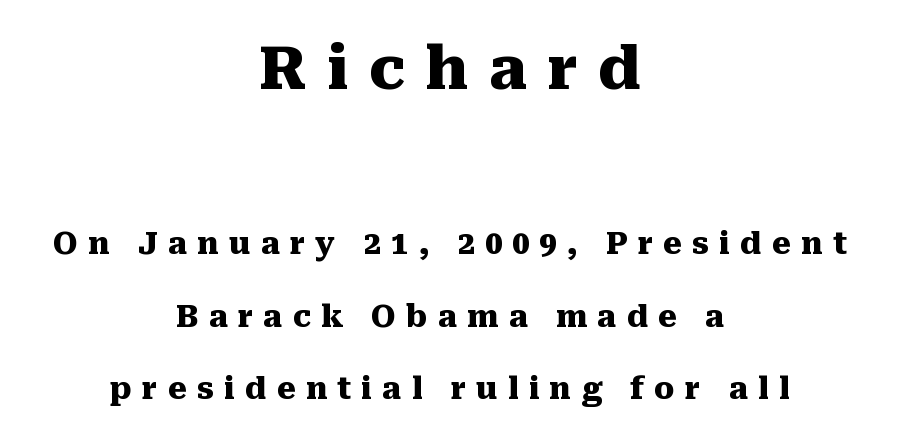
The image shows 60 px heavy serif type, upright; set centered, loose line spacing (2.42x), unusually wide letter spacing (+0.34 em), not underlined; the first (top) block is 2.0x larger; medium stroke contrast and a medium x-height.
